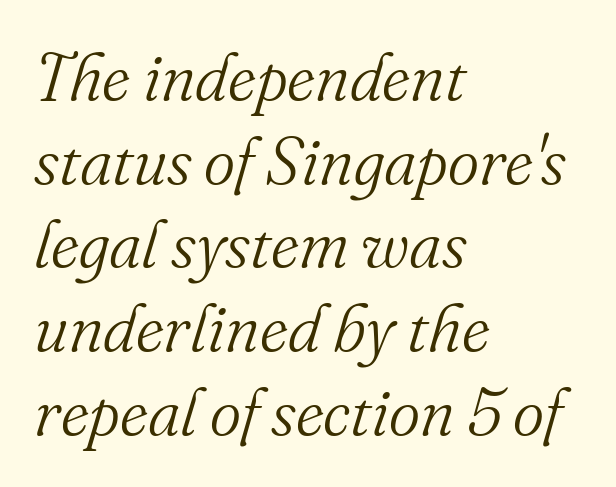
Q: Is the text bold? A: No.
Q: Is the text italic (slanted)? A: Yes, it leans right by about 16 degrees.
Q: Is the typeface a serif or a sans-serif typeface? A: Serif.
Q: Is the text underlined? A: No.
Q: How is the paragraph aligned? A: Left-aligned.
Q: Is the spacing between letters normal or unusually wide? A: Normal.
Q: Is the spacing between lines tight, normal or loose? A: Normal.
Q: Width (condensed, normal, or wide)? A: Normal.
Q: Stroke contrast? A: Medium.
Q: x-height? A: Small.
Q: Monospaced? A: No.
